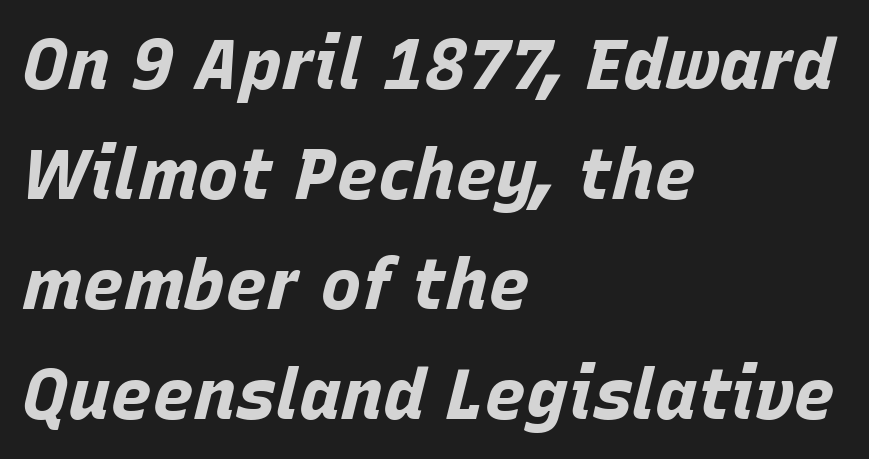
Heavy, bold letterforms. In terms of leading, this rendering sits right in the middle. The passage shown is typed in a proportional face where columns would drift. Reading down the block, your eye returns to a fixed left position each line. Any mark beneath the type? The region is blank.
